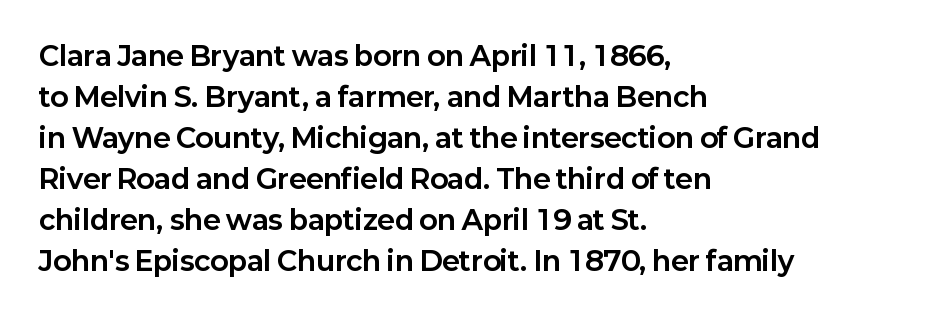
The image shows 27 px bold type, upright; set left-aligned, normal line spacing (1.52x), normal letter spacing, not underlined.
